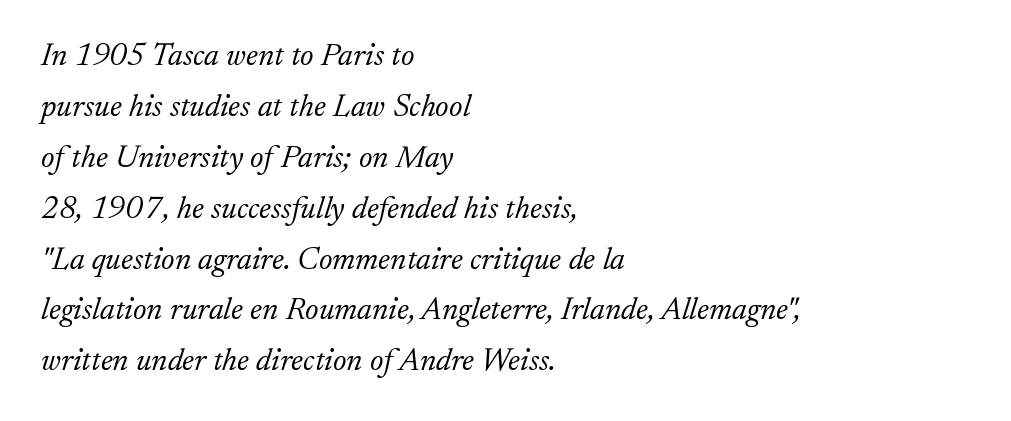
{"serif": "yes", "italic": "yes", "lean": "right", "slant_degrees": 17, "bold": "no", "weight": "light", "width": "normal", "stroke_contrast": "low", "x_height": "small", "monospaced": "no", "underline": "no", "align": "left", "line_spacing": "normal", "line_spacing_ratio": 1.59, "letter_spacing": "normal", "letter_spacing_em": 0.0, "glyph_px": 32}
